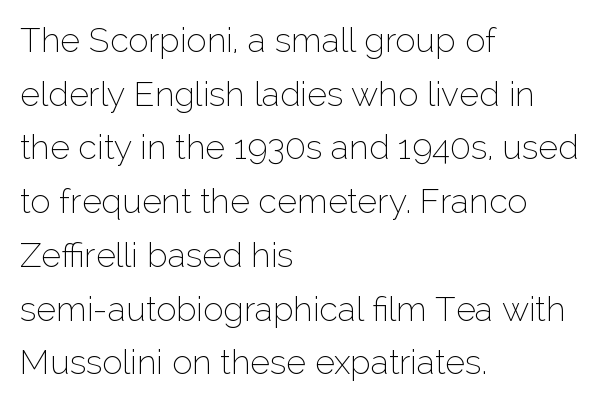
The image shows 34 px thin sans-serif type, upright; set left-aligned, normal line spacing (1.58x), normal letter spacing, not underlined; low stroke contrast and a medium x-height.
